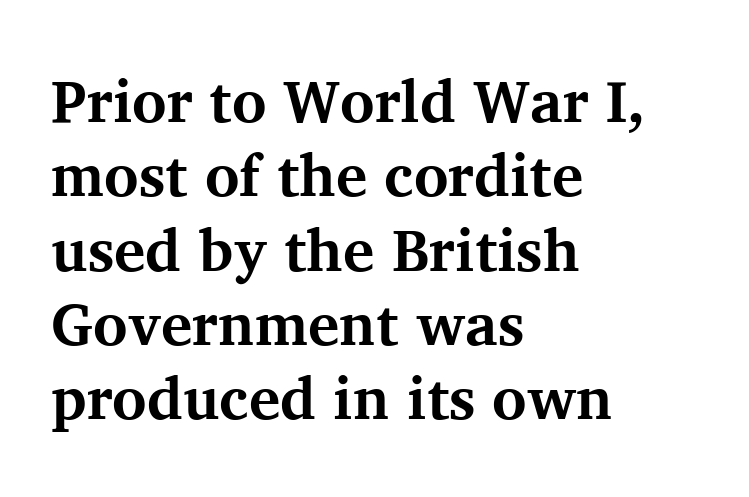
Q: Is the text bold? A: Yes.
Q: Is the text italic (slanted)? A: No, it is upright.
Q: Is the typeface a serif or a sans-serif typeface? A: Serif.
Q: Is the text underlined? A: No.
Q: How is the paragraph aligned? A: Left-aligned.
Q: Is the spacing between letters normal or unusually wide? A: Normal.
Q: Is the spacing between lines tight, normal or loose? A: Normal.
Q: Width (condensed, normal, or wide)? A: Normal.
Q: Stroke contrast? A: Medium.
Q: x-height? A: Medium.
Q: Monospaced? A: No.
